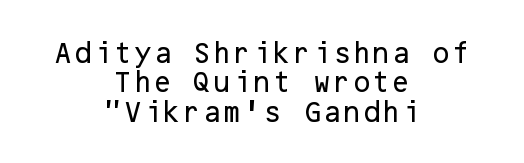
The image shows 23 px text type, upright; set centered, normal line spacing (1.28x), normal letter spacing, not underlined.
